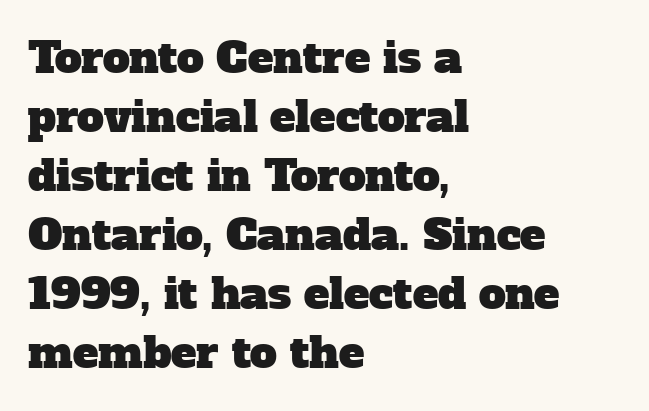
Q: Is the typeface a serif or a sans-serif typeface? A: Serif.
Q: Is the text underlined? A: No.
Q: How is the paragraph aligned? A: Left-aligned.
Q: Is the spacing between letters normal or unusually wide? A: Normal.
Q: Is the spacing between lines tight, normal or loose? A: Normal.
Q: Width (condensed, normal, or wide)? A: Normal.
Q: Stroke contrast? A: Low.
Q: x-height? A: Medium.
Q: Monospaced? A: No.
